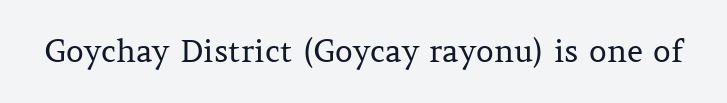
Q: Is the text bold? A: No.
Q: Is the text italic (slanted)? A: No, it is upright.
Q: Is the typeface a serif or a sans-serif typeface? A: Serif.
Q: Is the text underlined? A: No.
Q: Is the spacing between letters normal or unusually wide? A: Normal.
Q: Width (condensed, normal, or wide)? A: Normal.
Q: Stroke contrast? A: Medium.
Q: x-height? A: Medium.
Q: Monospaced? A: No.
